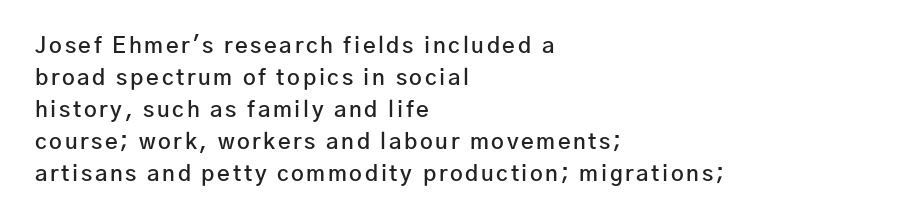
Q: Is the text bold? A: Semi-bold.
Q: Is the text italic (slanted)? A: No, it is upright.
Q: Is the text underlined? A: No.
Q: How is the paragraph aligned? A: Left-aligned.
Q: Is the spacing between lines tight, normal or loose? A: Normal.
